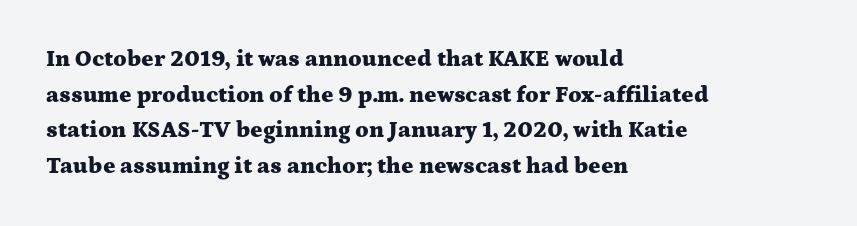
Q: Is the text bold? A: Yes.
Q: Is the text italic (slanted)? A: No, it is upright.
Q: Is the text underlined? A: No.
Q: How is the paragraph aligned? A: Left-aligned.
Q: Is the spacing between letters normal or unusually wide? A: Normal.
Q: Is the spacing between lines tight, normal or loose? A: Normal.
